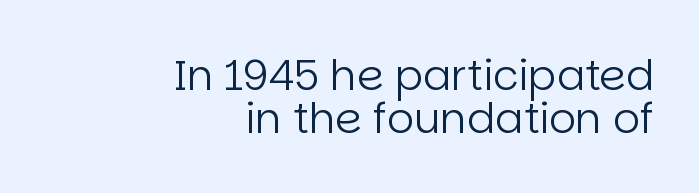
{"serif": "no", "italic": "no", "bold": "no", "weight": "regular", "width": "normal", "stroke_contrast": "low", "x_height": "large", "monospaced": "no", "underline": "no", "align": "right", "line_spacing": "tight", "line_spacing_ratio": 1.02, "letter_spacing": "normal", "letter_spacing_em": 0.0, "glyph_px": 42}
